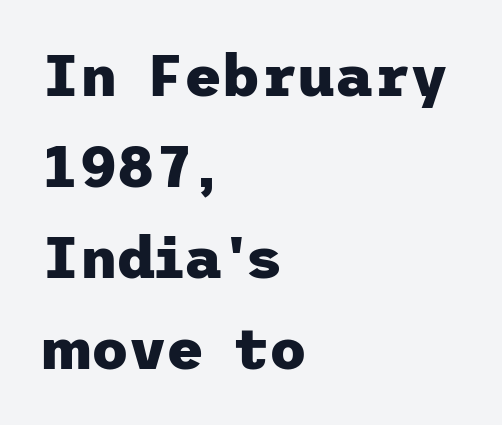
Q: Is the text bold? A: Yes.
Q: Is the text italic (slanted)? A: No, it is upright.
Q: Is the typeface a serif or a sans-serif typeface? A: Sans-serif.
Q: Is the text underlined? A: No.
Q: How is the paragraph aligned? A: Left-aligned.
Q: Is the spacing between letters normal or unusually wide? A: Normal.
Q: Is the spacing between lines tight, normal or loose? A: Normal.
Q: Width (condensed, normal, or wide)? A: Normal.
Q: Stroke contrast? A: Low.
Q: x-height? A: Medium.
